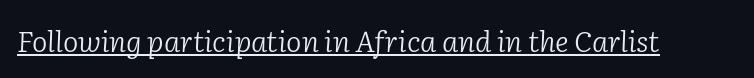
The image shows 29 px light serif type, italic (leaning right); set normal letter spacing, underlined; low stroke contrast and a medium x-height.
